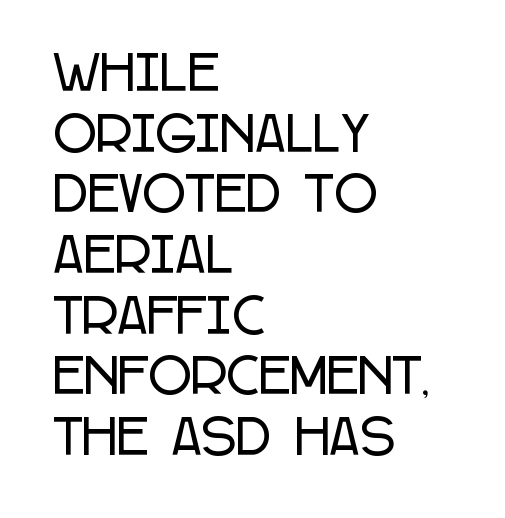
The axis of the letterforms is exactly vertical. Descenders are the only things crossing below the line. The type family on display is of the sans-serif kind. Each letter keeps its own natural width here, so spacing adapts to shape.
